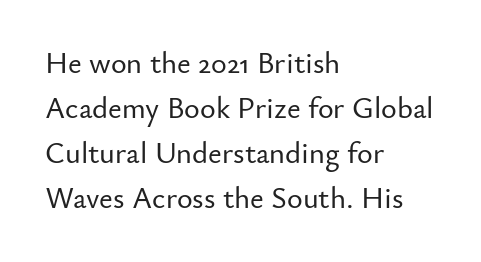
{"serif": "no", "italic": "no", "width": "normal", "stroke_contrast": "low", "x_height": "small", "monospaced": "no", "underline": "no", "align": "left", "line_spacing": "normal", "line_spacing_ratio": 1.5, "letter_spacing": "normal", "letter_spacing_em": 0.0, "glyph_px": 30}
